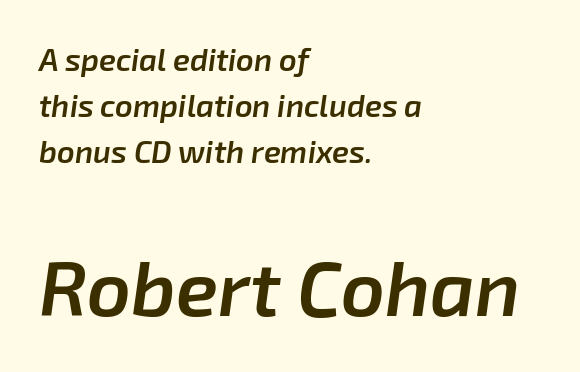
{"italic": "yes", "lean": "right", "slant_degrees": 8, "bold": "semi", "weight": "semibold", "width": "normal", "stroke_contrast": "low", "x_height": "medium", "monospaced": "no", "underline": "no", "align": "left", "line_spacing": "normal", "line_spacing_ratio": 1.48, "letter_spacing": "normal", "letter_spacing_em": 0.0, "larger_block": "second", "size_ratio": 2.48, "glyph_px": 77}
